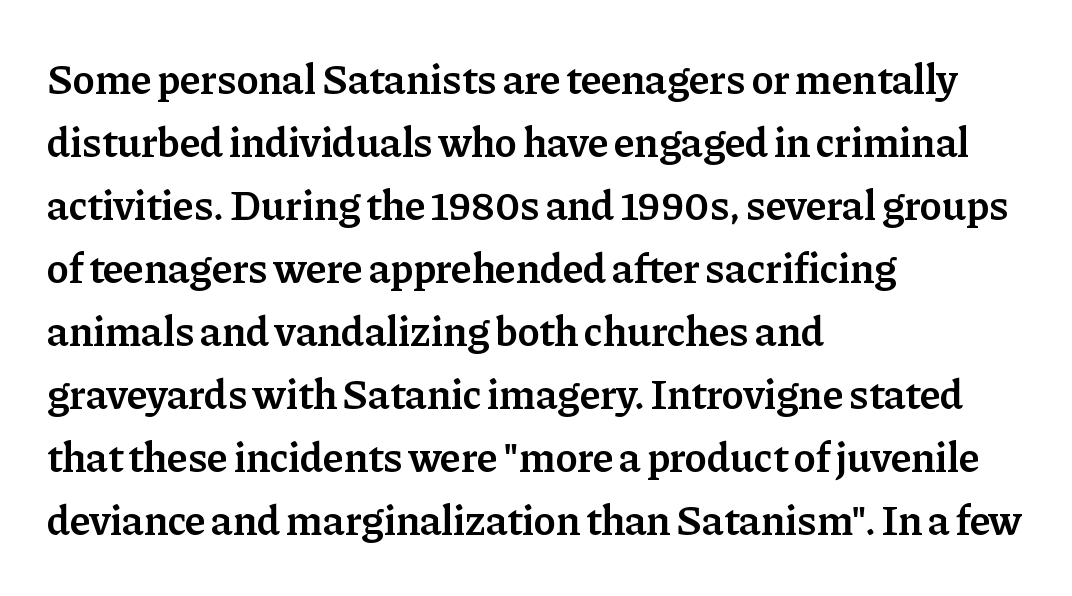
The letters stand upright; this is a roman face. Strokes here are thickened, but only to semibold level. The space beneath each line is pristine and unruled. How would I describe the line gaps? Plain and ordinary. Nobody touched the tracking dial on this one.
